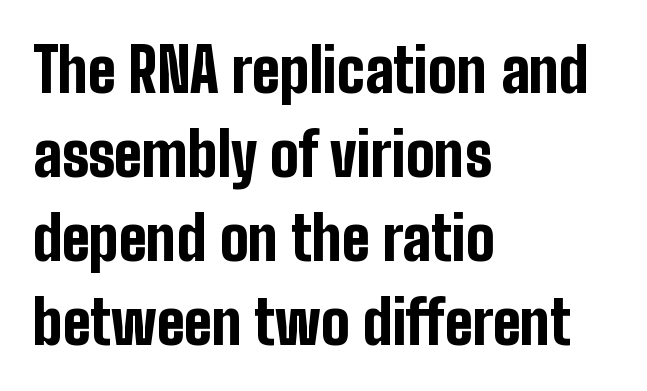
Q: Is the text bold? A: Yes.
Q: Is the text italic (slanted)? A: No, it is upright.
Q: Is the typeface a serif or a sans-serif typeface? A: Sans-serif.
Q: Is the text underlined? A: No.
Q: How is the paragraph aligned? A: Left-aligned.
Q: Is the spacing between letters normal or unusually wide? A: Normal.
Q: Is the spacing between lines tight, normal or loose? A: Normal.
Q: Width (condensed, normal, or wide)? A: Condensed.
Q: Stroke contrast? A: Low.
Q: x-height? A: Medium.
Q: Monospaced? A: No.
